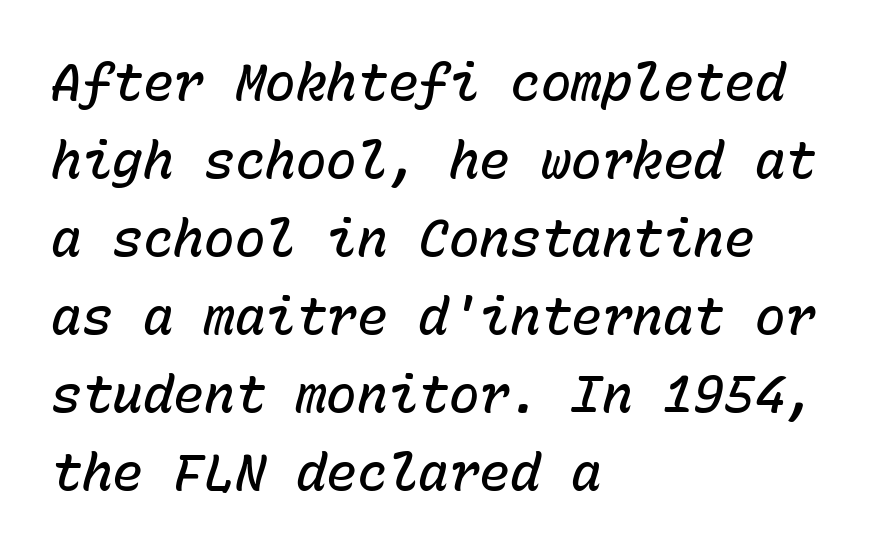
{"italic": "yes", "lean": "right", "slant_degrees": 15, "bold": "semi", "weight": "semibold", "width": "normal", "stroke_contrast": "low", "x_height": "medium", "monospaced": "yes", "underline": "no", "align": "left", "line_spacing": "normal", "line_spacing_ratio": 1.53, "letter_spacing": "normal", "letter_spacing_em": 0.0, "glyph_px": 51}
